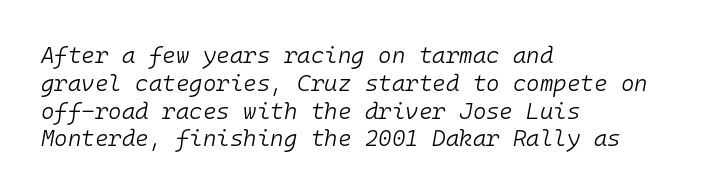
Q: Is the text bold? A: No.
Q: Is the text italic (slanted)? A: Yes, it leans right by about 10 degrees.
Q: Is the text underlined? A: No.
Q: How is the paragraph aligned? A: Left-aligned.
Q: Is the spacing between letters normal or unusually wide? A: Normal.
